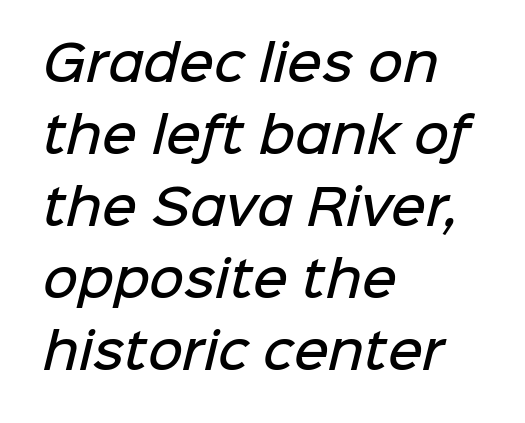
Q: Is the text bold? A: Semi-bold.
Q: Is the typeface a serif or a sans-serif typeface? A: Sans-serif.
Q: Is the text underlined? A: No.
Q: How is the paragraph aligned? A: Left-aligned.
Q: Is the spacing between letters normal or unusually wide? A: Normal.
Q: Is the spacing between lines tight, normal or loose? A: Normal.
Q: Width (condensed, normal, or wide)? A: Normal.
Q: Stroke contrast? A: Low.
Q: x-height? A: Medium.
Q: Monospaced? A: No.
